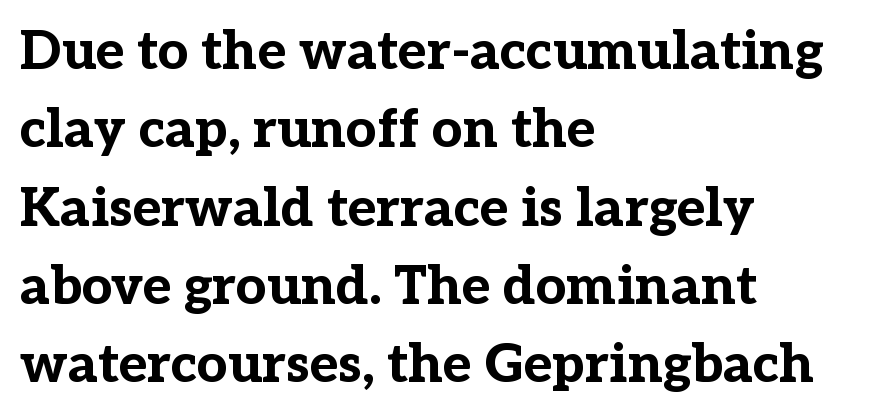
Q: Is the text bold? A: Yes.
Q: Is the text italic (slanted)? A: No, it is upright.
Q: Is the typeface a serif or a sans-serif typeface? A: Serif.
Q: Is the text underlined? A: No.
Q: How is the paragraph aligned? A: Left-aligned.
Q: Is the spacing between letters normal or unusually wide? A: Normal.
Q: Is the spacing between lines tight, normal or loose? A: Normal.
Q: Width (condensed, normal, or wide)? A: Normal.
Q: Stroke contrast? A: Low.
Q: x-height? A: Medium.
Q: Monospaced? A: No.
